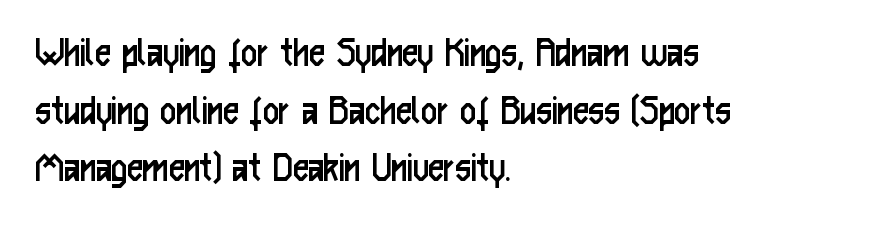
Q: Is the text bold? A: No.
Q: Is the text italic (slanted)? A: No, it is upright.
Q: Is the typeface a serif or a sans-serif typeface? A: Sans-serif.
Q: Is the text underlined? A: No.
Q: How is the paragraph aligned? A: Left-aligned.
Q: Is the spacing between letters normal or unusually wide? A: Normal.
Q: Is the spacing between lines tight, normal or loose? A: Normal.
Q: Width (condensed, normal, or wide)? A: Condensed.
Q: Stroke contrast? A: Low.
Q: x-height? A: Medium.
Q: Monospaced? A: No.
